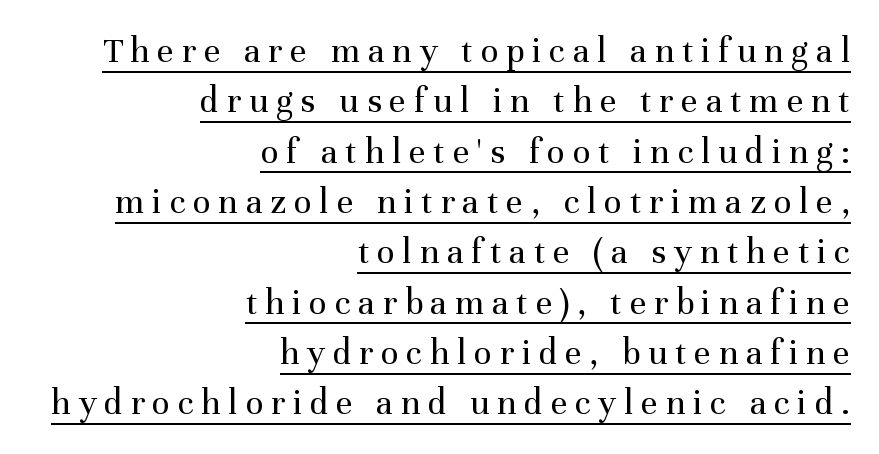
{"serif": "yes", "italic": "no", "bold": "no", "weight": "regular", "width": "normal", "stroke_contrast": "medium", "x_height": "medium", "monospaced": "no", "underline": "yes", "align": "right", "line_spacing": "normal", "line_spacing_ratio": 1.36, "letter_spacing": "wide", "letter_spacing_em": 0.21, "glyph_px": 37}
